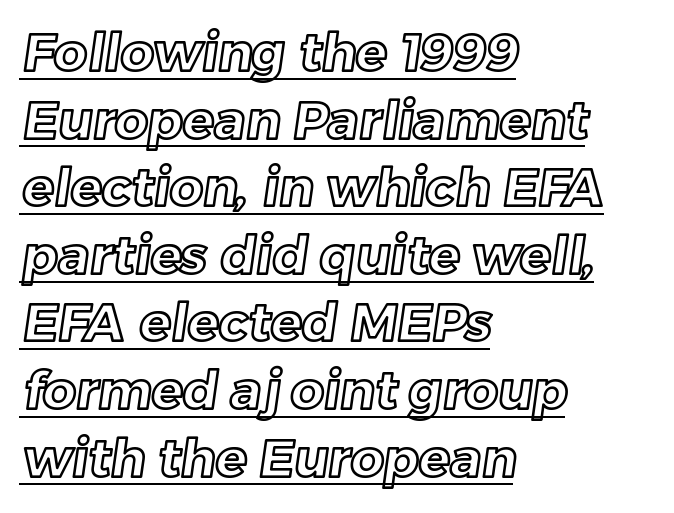
The image shows 52 px text type; set left-aligned, normal line spacing (1.3x), normal letter spacing, underlined; a medium x-height.
